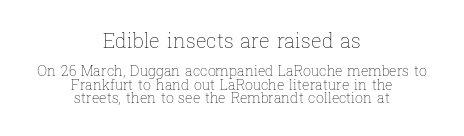
These two chunks differ in scale, with the top chunk taking the larger measure. Quick note: interline space is minimal. Underline: absent. In terms of posture, this sample is upright.
